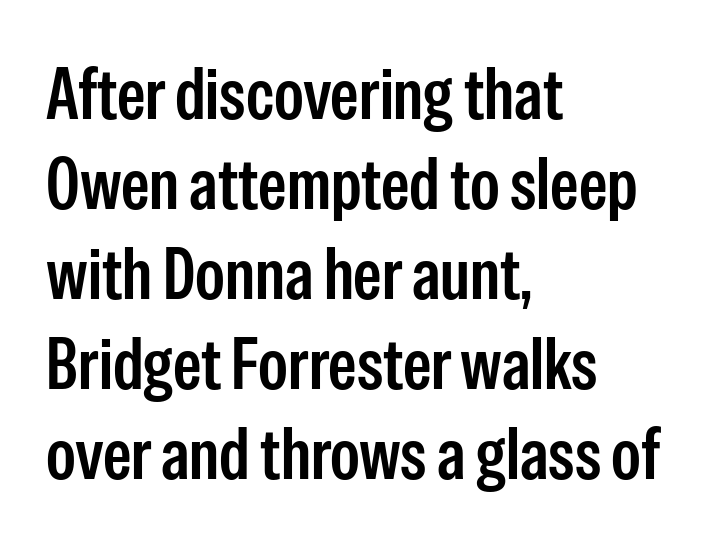
Q: Is the text bold? A: Semi-bold.
Q: Is the text italic (slanted)? A: No, it is upright.
Q: Is the typeface a serif or a sans-serif typeface? A: Sans-serif.
Q: Is the text underlined? A: No.
Q: How is the paragraph aligned? A: Left-aligned.
Q: Is the spacing between letters normal or unusually wide? A: Normal.
Q: Is the spacing between lines tight, normal or loose? A: Normal.
Q: Width (condensed, normal, or wide)? A: Condensed.
Q: Stroke contrast? A: Low.
Q: x-height? A: Medium.
Q: Monospaced? A: No.
